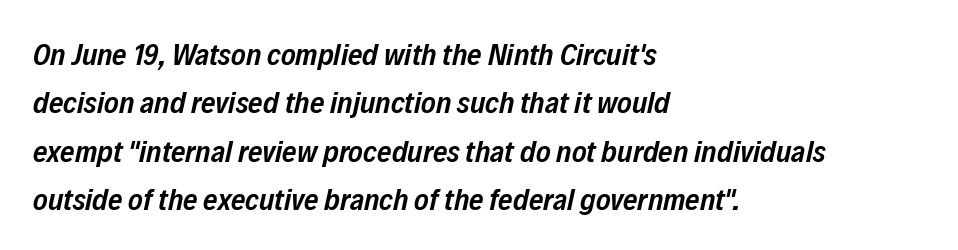
Q: Is the text bold? A: Semi-bold.
Q: Is the text italic (slanted)? A: Yes, it leans right by about 12 degrees.
Q: Is the text underlined? A: No.
Q: How is the paragraph aligned? A: Left-aligned.
Q: Is the spacing between letters normal or unusually wide? A: Normal.
Q: Is the spacing between lines tight, normal or loose? A: Normal.
Q: Width (condensed, normal, or wide)? A: Condensed.
Q: Stroke contrast? A: Low.
Q: x-height? A: Medium.
Q: Monospaced? A: No.
